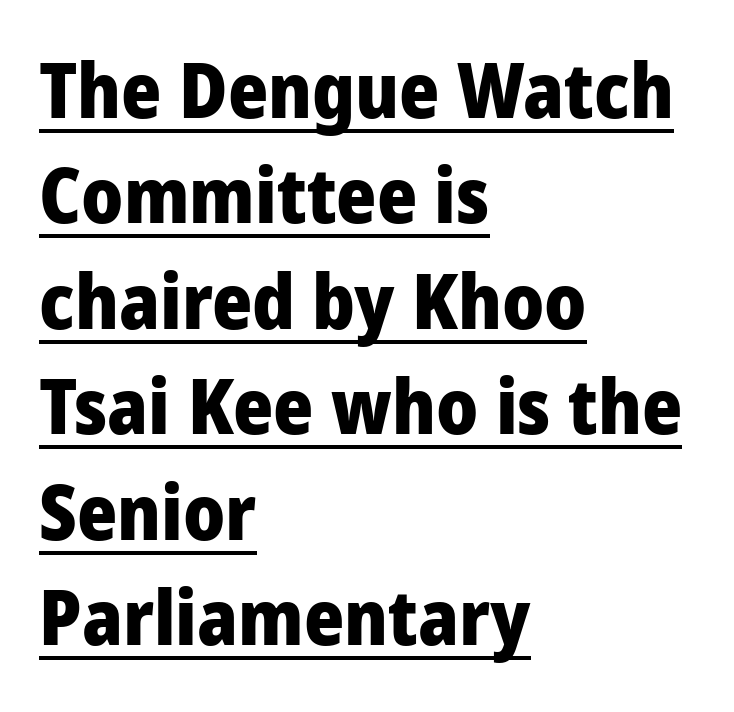
{"serif": "no", "italic": "no", "bold": "yes", "weight": "heavy", "width": "condensed", "stroke_contrast": "low", "x_height": "large", "monospaced": "no", "underline": "yes", "align": "left", "line_spacing": "normal", "line_spacing_ratio": 1.37, "letter_spacing": "normal", "letter_spacing_em": 0.0, "glyph_px": 77}
